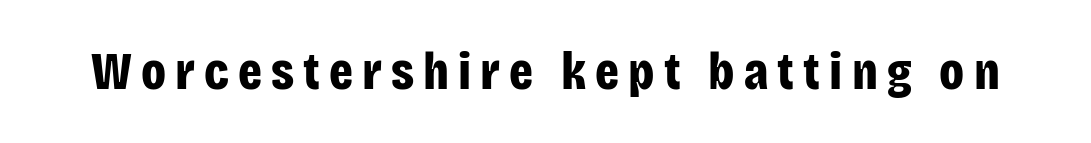
{"serif": "no", "italic": "no", "bold": "yes", "weight": "bold", "width": "condensed", "stroke_contrast": "low", "x_height": "large", "monospaced": "no", "underline": "no", "glyph_px": 53}
